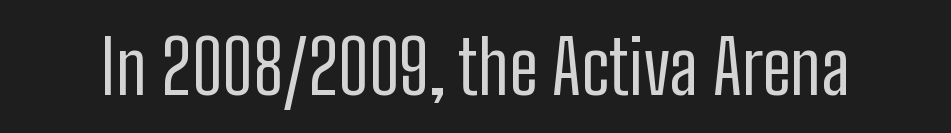
{"serif": "no", "italic": "no", "bold": "no", "weight": "regular", "width": "condensed", "stroke_contrast": "low", "x_height": "medium", "monospaced": "no", "underline": "no", "letter_spacing": "normal", "letter_spacing_em": 0.0, "glyph_px": 74}
